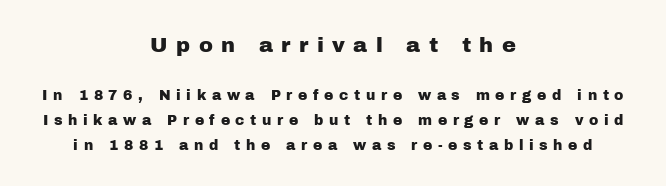
Layout note: lines centered. Here the glyphs are tracked loosely, breaking word shapes into spaced letters. Top chunk: large. Bottom chunk: small. The zone under the glyphs is completely vacant. These lines were composed using upright roman letters.
